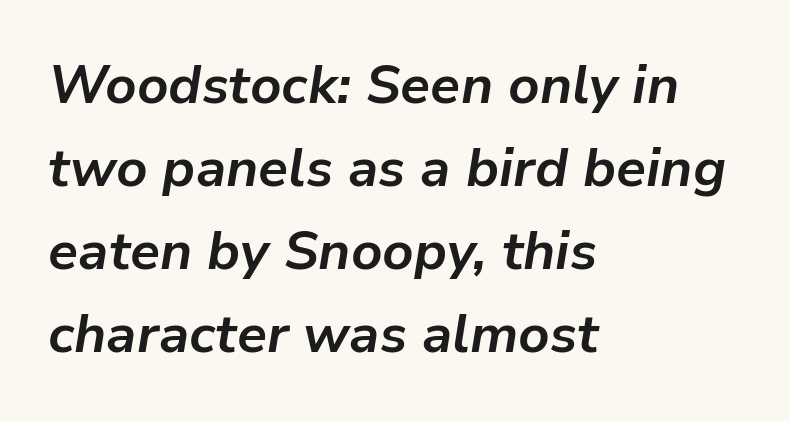
{"italic": "yes", "lean": "right", "slant_degrees": 9, "bold": "yes", "weight": "bold", "width": "normal", "stroke_contrast": "low", "x_height": "medium", "monospaced": "no", "underline": "no", "align": "left", "line_spacing": "normal", "line_spacing_ratio": 1.54, "letter_spacing": "normal", "letter_spacing_em": 0.0, "glyph_px": 54}
